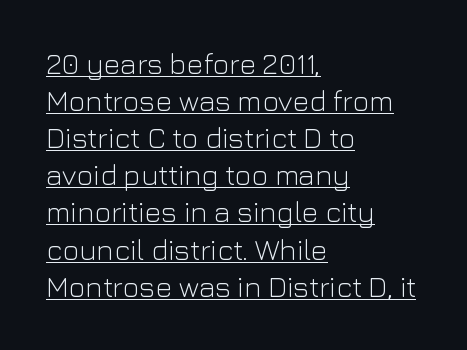
{"serif": "no", "italic": "no", "bold": "no", "weight": "light", "width": "normal", "stroke_contrast": "low", "x_height": "medium", "monospaced": "no", "underline": "yes", "align": "left", "line_spacing": "normal", "line_spacing_ratio": 1.28, "letter_spacing": "normal", "letter_spacing_em": 0.0, "glyph_px": 29}
